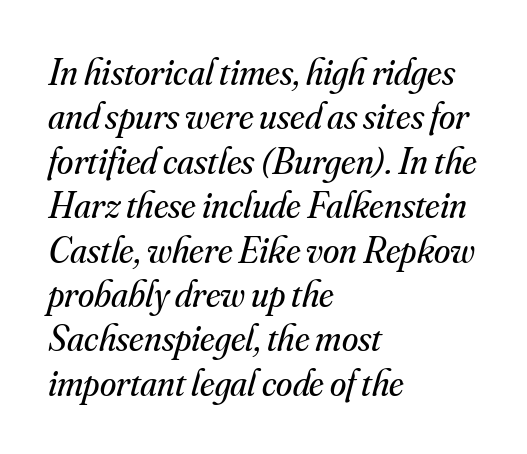
Q: Is the text bold? A: No.
Q: Is the text italic (slanted)? A: Yes, it leans right by about 16 degrees.
Q: Is the typeface a serif or a sans-serif typeface? A: Serif.
Q: Is the text underlined? A: No.
Q: How is the paragraph aligned? A: Left-aligned.
Q: Is the spacing between letters normal or unusually wide? A: Normal.
Q: Width (condensed, normal, or wide)? A: Normal.
Q: Stroke contrast? A: Medium.
Q: x-height? A: Small.
Q: Monospaced? A: No.
